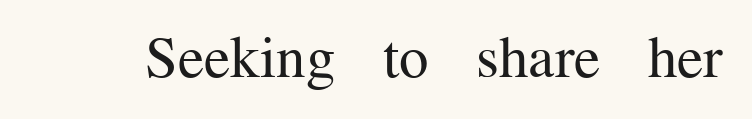
{"serif": "yes", "italic": "no", "bold": "no", "weight": "regular", "width": "normal", "stroke_contrast": "medium", "x_height": "medium", "monospaced": "no", "underline": "no", "letter_spacing": "normal", "letter_spacing_em": 0.0, "glyph_px": 59}
